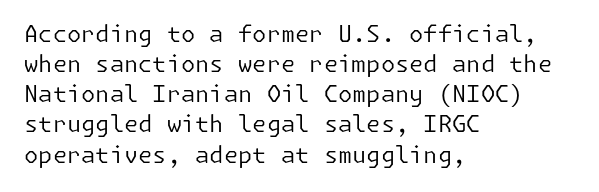
{"italic": "no", "bold": "no", "underline": "no", "align": "left", "line_spacing": "normal", "line_spacing_ratio": 1.31, "letter_spacing": "normal", "letter_spacing_em": 0.0, "glyph_px": 23}
